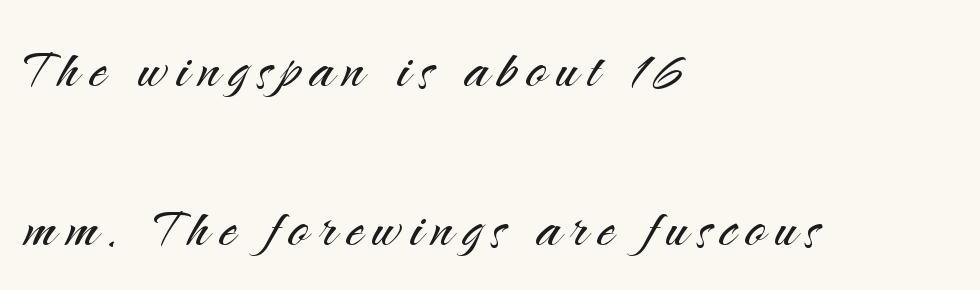
Q: Is the text bold? A: No.
Q: Is the text italic (slanted)? A: Yes.
Q: Is the typeface a serif or a sans-serif typeface? A: Sans-serif.
Q: Is the text underlined? A: No.
Q: How is the paragraph aligned? A: Left-aligned.
Q: Is the spacing between lines tight, normal or loose? A: Loose.
Q: Width (condensed, normal, or wide)? A: Normal.
Q: Stroke contrast? A: Medium.
Q: x-height? A: Small.
Q: Monospaced? A: No.
